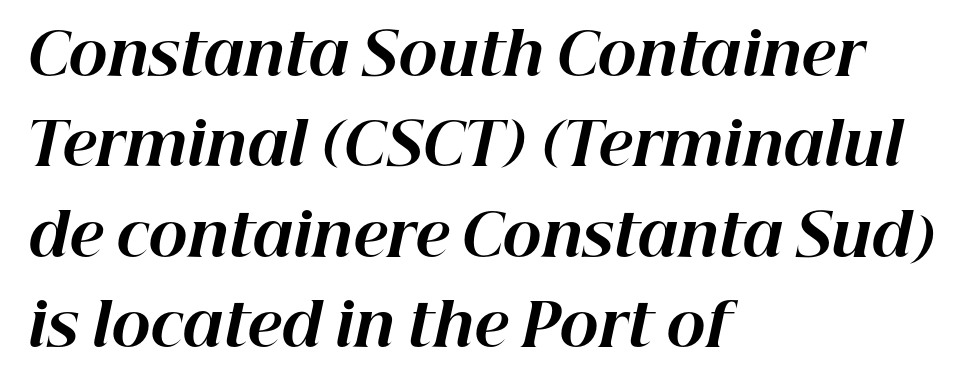
{"italic": "yes", "lean": "right", "slant_degrees": 12, "bold": "yes", "weight": "bold", "width": "normal", "stroke_contrast": "high", "x_height": "medium", "monospaced": "no", "underline": "no", "align": "left", "line_spacing": "normal", "line_spacing_ratio": 1.53, "letter_spacing": "normal", "letter_spacing_em": 0.0, "glyph_px": 59}
